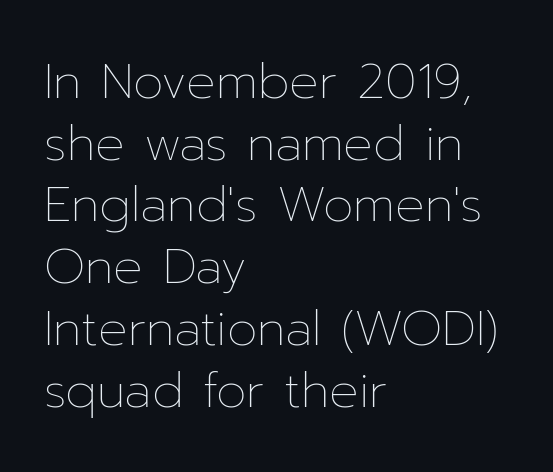
Q: Is the text bold? A: No.
Q: Is the text italic (slanted)? A: No, it is upright.
Q: Is the text underlined? A: No.
Q: How is the paragraph aligned? A: Left-aligned.
Q: Is the spacing between letters normal or unusually wide? A: Normal.
Q: Is the spacing between lines tight, normal or loose? A: Normal.
Q: Width (condensed, normal, or wide)? A: Normal.
Q: Stroke contrast? A: Low.
Q: x-height? A: Medium.
Q: Monospaced? A: No.
